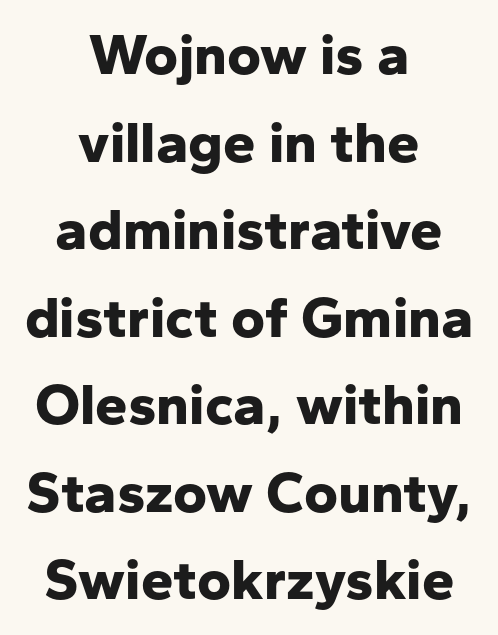
The image shows 58 px bold sans-serif type, upright; set centered, normal line spacing (1.51x), normal letter spacing, not underlined; low stroke contrast and a medium x-height.
